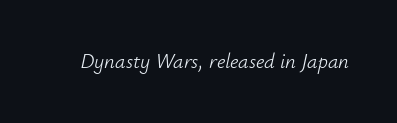
Q: Is the text bold? A: No.
Q: Is the text italic (slanted)? A: Yes, it leans right by about 12 degrees.
Q: Is the text underlined? A: No.
Q: Is the spacing between letters normal or unusually wide? A: Normal.
